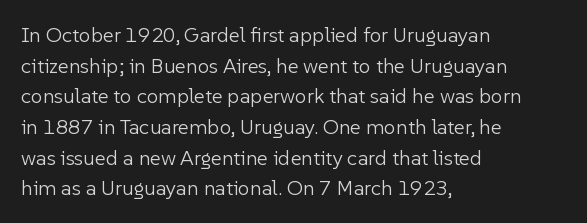
The strip under each line holds only bare page. The lines in this sample share a left origin and differ only in where they stop. The block of text has a typical density, with ordinary space between rows. A typesetter would call this zero additional tracking. Each stroke keeps to a modest, everyday thickness or less. Style check: upright.
